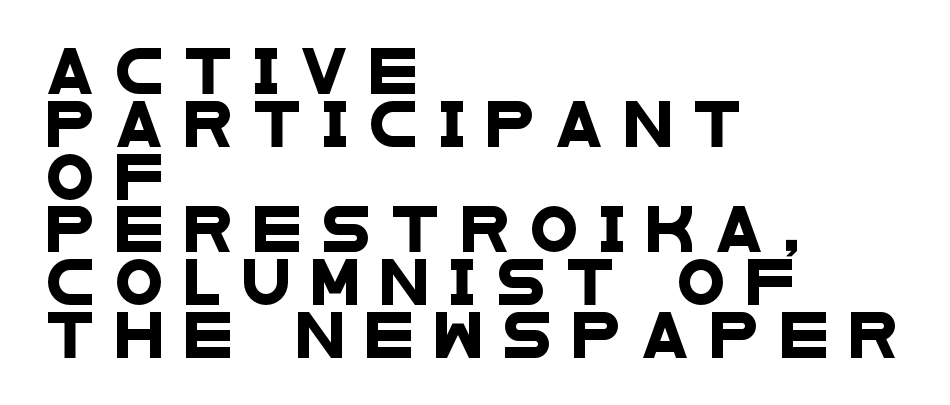
The image shows 44 px wide sans-serif type; set left-aligned, line spacing 1.2x, unusually wide letter spacing (+0.47 em), not underlined; low stroke contrast and a large x-height.
